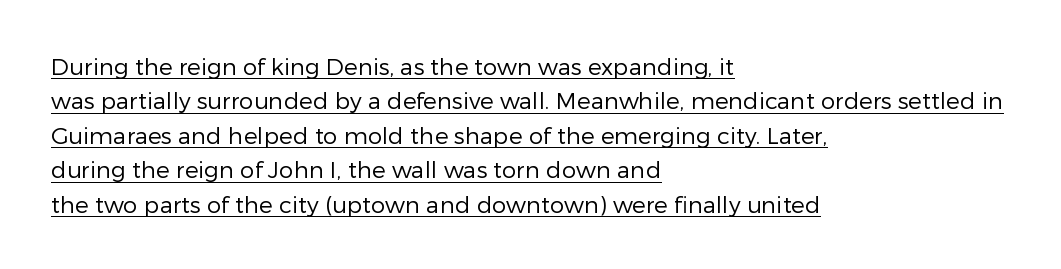
{"italic": "no", "bold": "no", "underline": "yes", "align": "left", "line_spacing": "normal", "line_spacing_ratio": 1.5, "letter_spacing": "normal", "letter_spacing_em": 0.0, "glyph_px": 23}
